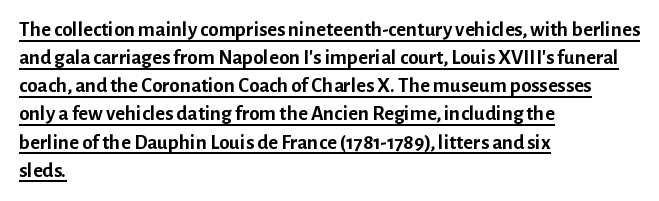
{"italic": "no", "bold": "yes", "underline": "yes", "align": "left", "line_spacing": "normal", "line_spacing_ratio": 1.34, "letter_spacing": "normal", "letter_spacing_em": 0.0, "glyph_px": 21}
